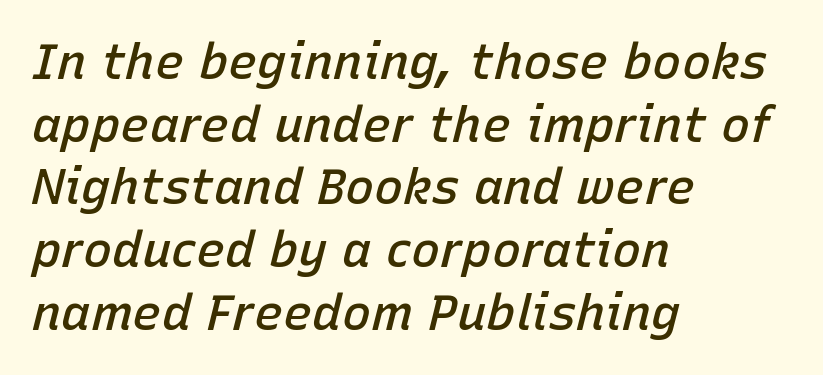
The face used here is proportionally spaced, like ordinary book or web type. Is the type bold? Partly — it's a semibold, heavier than regular but not fully bold. Caption: standard tracking, unaltered. Horizontal alignment here is leftward, the default for most running prose. No word sits above an underline. You can tell it's italic because the verticals aren't actually vertical.
